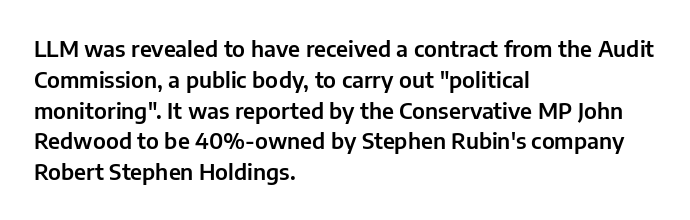
A classic flush-left, rag-right setting is used for this passage. Rendered with straight, roman letterforms. The rendering uses a moderate line-height, typical for paragraphs. In terms of letterspacing, this is plain default setting.
